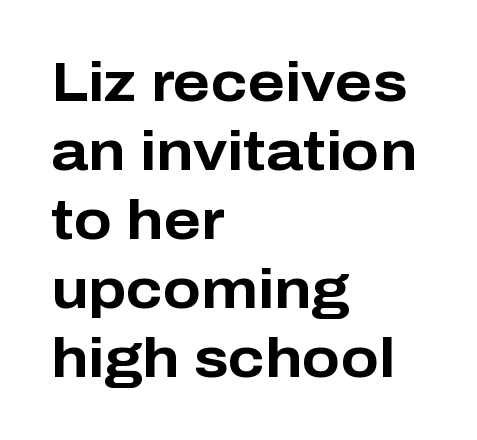
{"serif": "no", "italic": "no", "bold": "yes", "weight": "bold", "width": "normal", "stroke_contrast": "low", "x_height": "medium", "monospaced": "no", "underline": "no", "align": "left", "line_spacing_ratio": 1.23, "letter_spacing": "normal", "letter_spacing_em": 0.0, "glyph_px": 56}
